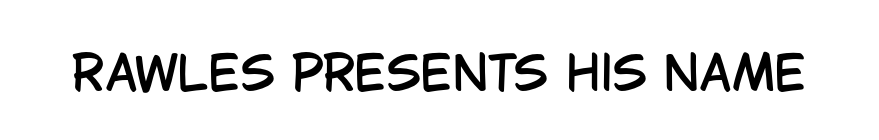
{"serif": "no", "italic": "no", "width": "condensed", "stroke_contrast": "low", "x_height": "large", "monospaced": "no", "underline": "no", "letter_spacing": "normal", "letter_spacing_em": 0.0, "glyph_px": 47}
